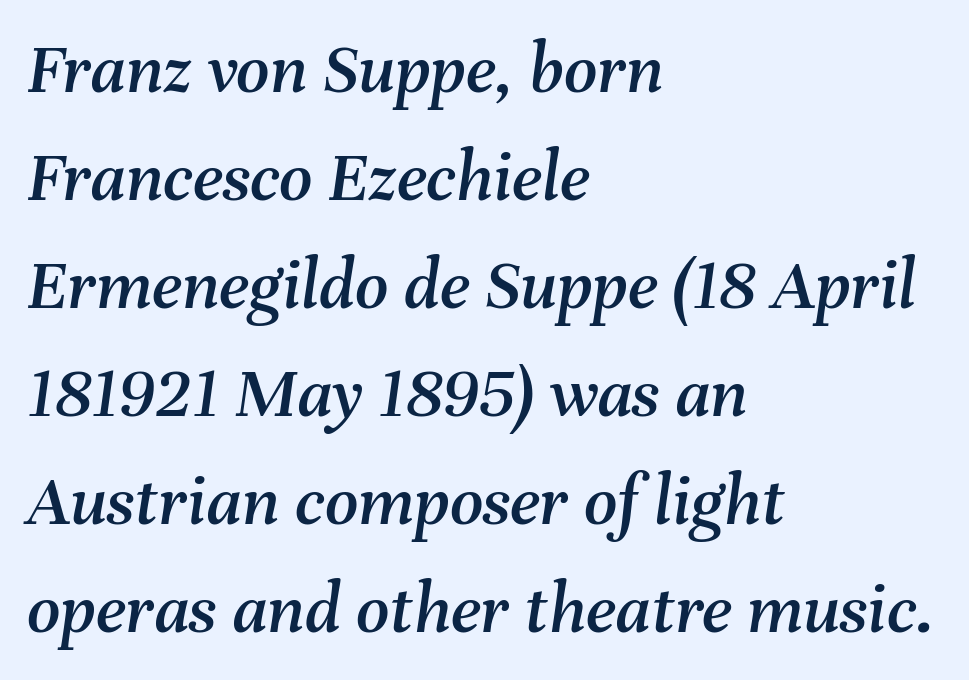
{"italic": "yes", "lean": "right", "slant_degrees": 8, "width": "normal", "stroke_contrast": "medium", "x_height": "medium", "monospaced": "no", "underline": "no", "align": "left", "line_spacing": "normal", "line_spacing_ratio": 1.48, "letter_spacing": "normal", "letter_spacing_em": 0.0, "glyph_px": 73}
